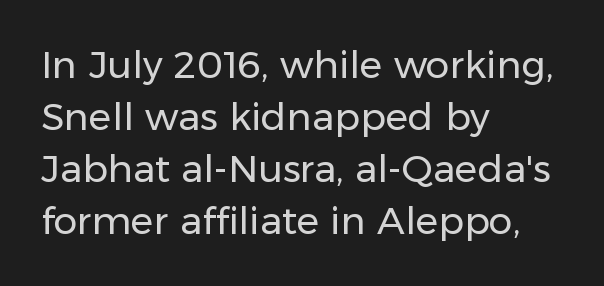
{"serif": "no", "italic": "no", "bold": "no", "weight": "regular", "width": "normal", "stroke_contrast": "low", "x_height": "medium", "monospaced": "no", "underline": "no", "align": "left", "line_spacing": "normal", "line_spacing_ratio": 1.37, "letter_spacing": "normal", "letter_spacing_em": 0.0, "glyph_px": 38}
